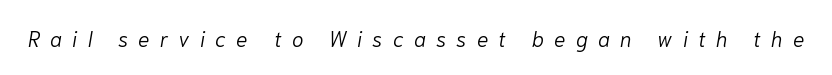
Q: Is the text bold? A: No.
Q: Is the text italic (slanted)? A: Yes, it leans right by about 10 degrees.
Q: Is the text underlined? A: No.
Q: Is the spacing between letters normal or unusually wide? A: Unusually wide.
